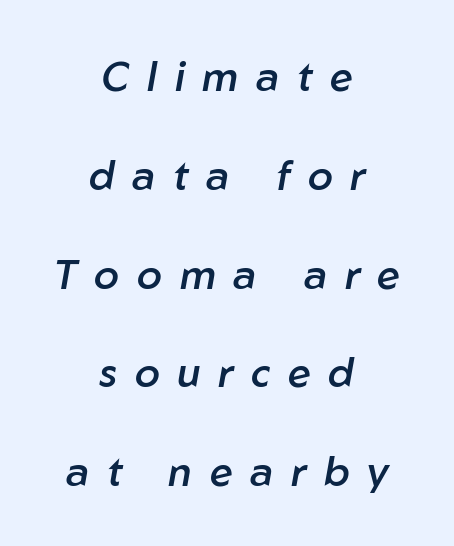
The image shows 41 px semibold type, italic (leaning right); set centered, loose line spacing (2.41x), unusually wide letter spacing (+0.43 em), not underlined; low stroke contrast and a medium x-height.
